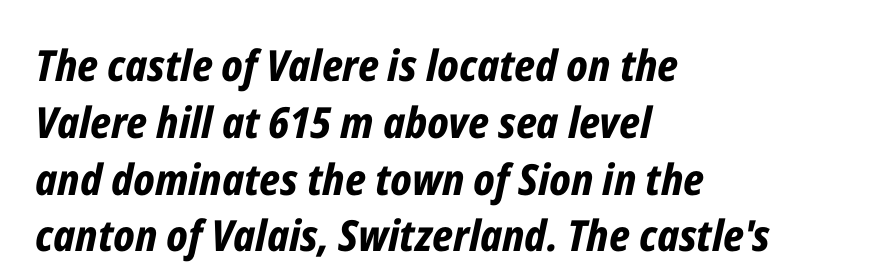
Q: Is the text bold? A: Yes.
Q: Is the text italic (slanted)? A: Yes, it leans right by about 12 degrees.
Q: Is the text underlined? A: No.
Q: How is the paragraph aligned? A: Left-aligned.
Q: Is the spacing between letters normal or unusually wide? A: Normal.
Q: Is the spacing between lines tight, normal or loose? A: Normal.
Q: Width (condensed, normal, or wide)? A: Condensed.
Q: Stroke contrast? A: Low.
Q: x-height? A: Medium.
Q: Monospaced? A: No.
